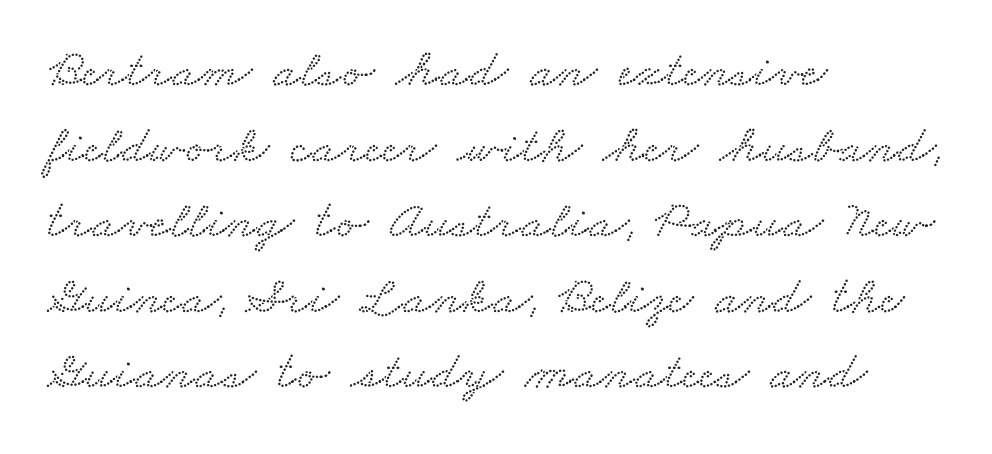
{"serif": "yes", "width": "wide", "stroke_contrast": "low", "x_height": "small", "monospaced": "no", "underline": "no", "align": "left", "line_spacing": "normal", "line_spacing_ratio": 1.4, "letter_spacing": "normal", "letter_spacing_em": 0.0, "glyph_px": 54}
